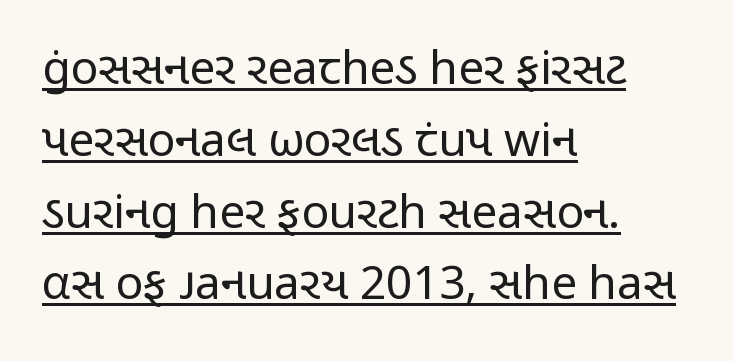
Each new line begins a customary step beneath the previous one. The strokes carry an ordinary text weight at most. One-word summary of the alignment: left. The face used here is rendered with its standard letterfit. Does a line run under the words? Yes, clearly.
